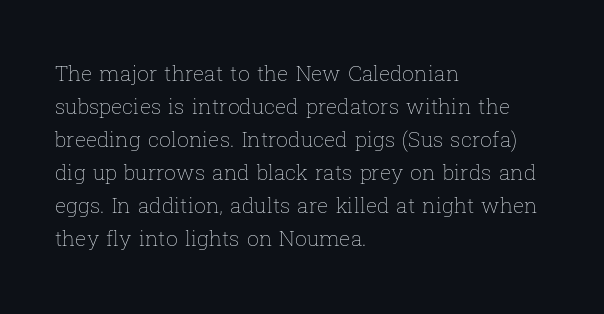
{"italic": "no", "bold": "no", "underline": "no", "align": "left", "line_spacing": "normal", "line_spacing_ratio": 1.57, "letter_spacing": "normal", "letter_spacing_em": 0.0, "glyph_px": 21}
